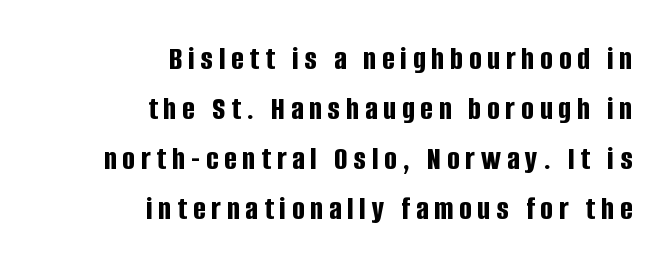
Q: Is the text bold? A: Yes.
Q: Is the text italic (slanted)? A: No, it is upright.
Q: Is the typeface a serif or a sans-serif typeface? A: Sans-serif.
Q: Is the text underlined? A: No.
Q: How is the paragraph aligned? A: Right-aligned.
Q: Is the spacing between lines tight, normal or loose? A: Normal.
Q: Width (condensed, normal, or wide)? A: Condensed.
Q: Stroke contrast? A: Low.
Q: x-height? A: Large.
Q: Monospaced? A: No.
